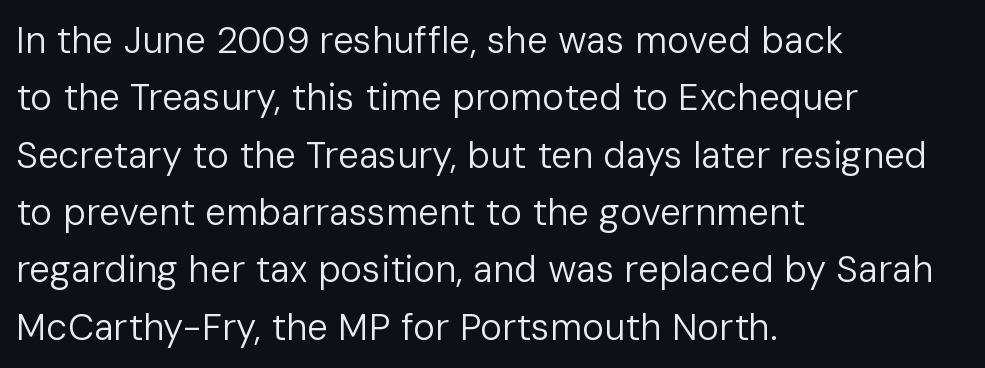
The image shows 37 px regular-weight sans-serif type, upright; set left-aligned, normal line spacing (1.55x), normal letter spacing, not underlined; low stroke contrast and a medium x-height.
